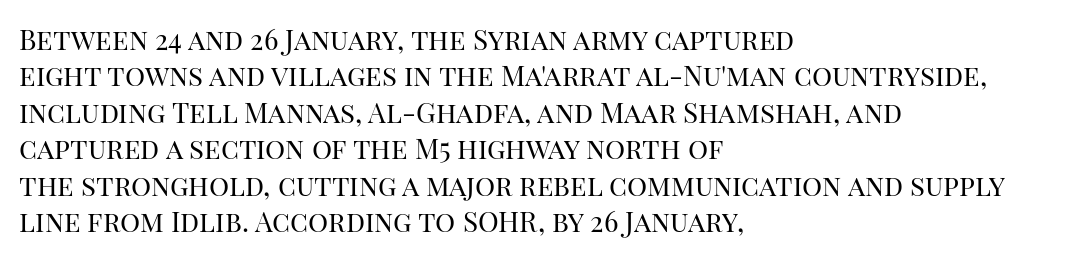
Do the characters align in a grid? No, the font is proportional. Serifs: yes, visible at the terminals of the letterforms. This is not heavy type; no bold has been used. The lines are quadded left. The horizontal fit of the characters is conventional and even. Horizontal bands of white between lines are of average thickness.
